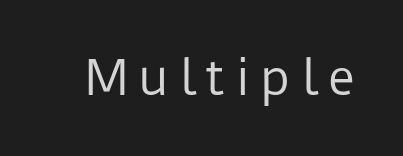
Q: Is the text bold? A: No.
Q: Is the text italic (slanted)? A: No, it is upright.
Q: Is the typeface a serif or a sans-serif typeface? A: Sans-serif.
Q: Is the text underlined? A: No.
Q: Is the spacing between letters normal or unusually wide? A: Unusually wide.
Q: Width (condensed, normal, or wide)? A: Normal.
Q: Stroke contrast? A: Low.
Q: x-height? A: Medium.
Q: Monospaced? A: No.
